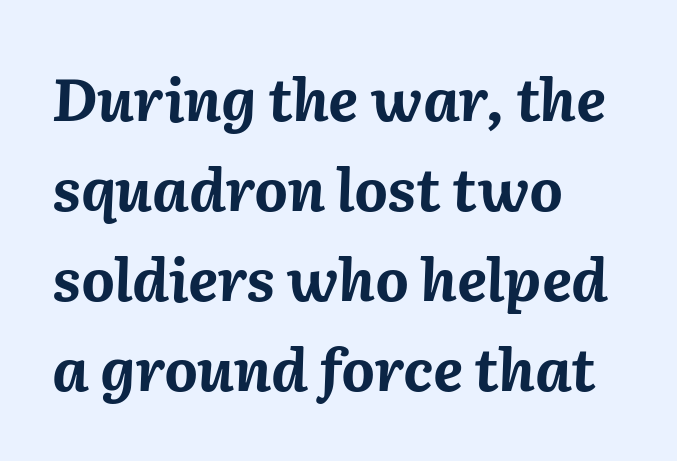
{"italic": "yes", "lean": "right", "slant_degrees": 2, "bold": "yes", "weight": "bold", "width": "normal", "stroke_contrast": "medium", "x_height": "medium", "monospaced": "no", "underline": "no", "align": "left", "line_spacing": "normal", "line_spacing_ratio": 1.55, "letter_spacing": "normal", "letter_spacing_em": 0.0, "glyph_px": 58}
